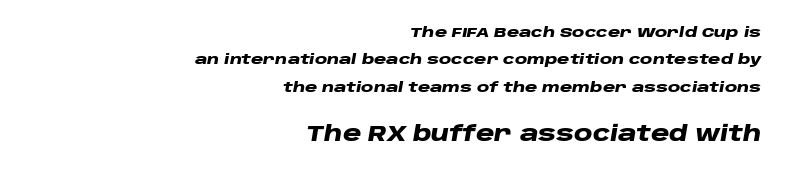
Q: Is the text bold? A: Yes.
Q: Is the text italic (slanted)? A: Yes, it leans right by about 10 degrees.
Q: Is the text underlined? A: No.
Q: How is the paragraph aligned? A: Right-aligned.
Q: Is the spacing between letters normal or unusually wide? A: Normal.
Q: Is the spacing between lines tight, normal or loose? A: Loose.
Q: Which block of text is set in a larger size, the first (top) or the second (bottom)? A: The second (bottom) one.
